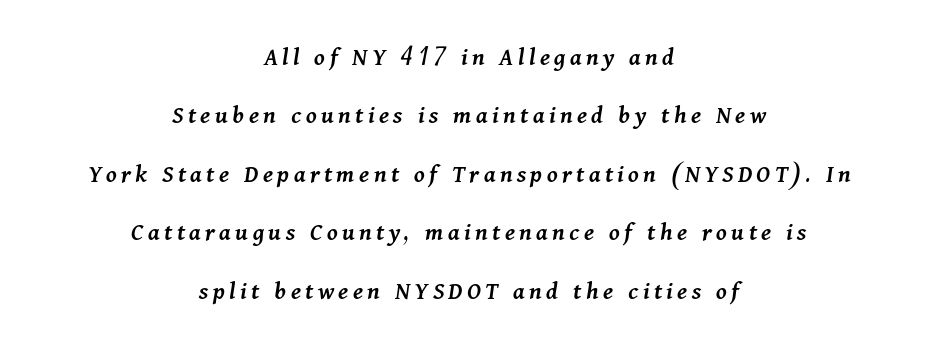
Any mark beneath the type? The region is blank. A student would call this center alignment; a typographer would say set centered. Italic: yes, the glyphs are oblique. The vertical gap from one line to the next is large.
